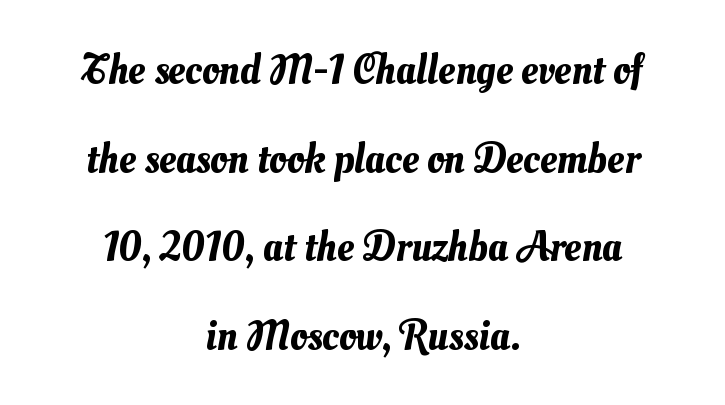
{"width": "normal", "stroke_contrast": "medium", "x_height": "small", "monospaced": "no", "underline": "no", "align": "center", "line_spacing": "loose", "line_spacing_ratio": 2.11, "letter_spacing": "normal", "letter_spacing_em": 0.0, "glyph_px": 42}
